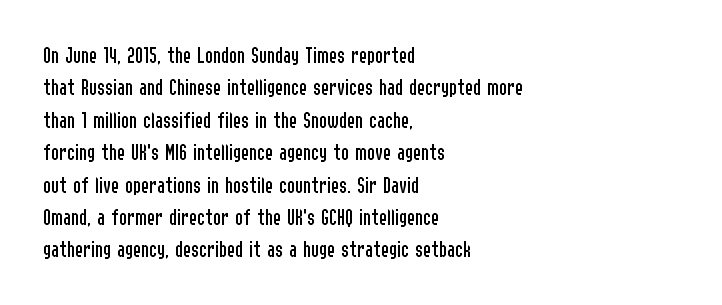
The image shows 24 px text type, upright; set left-aligned, normal line spacing (1.35x), normal letter spacing, not underlined.
